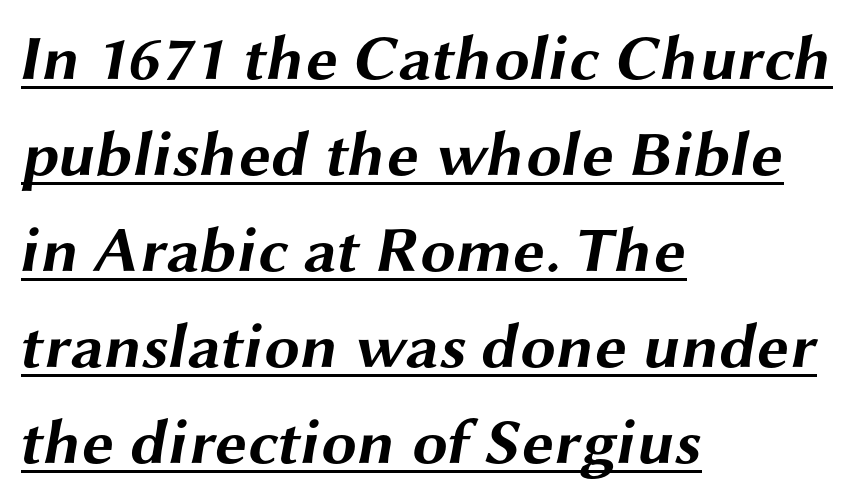
Beneath each row of characters lies a ruled line. Heavy, bold letterforms. The gaps between neighbouring characters are ordinary and unremarkable. This block has exactly the height ordinary leading produces.
